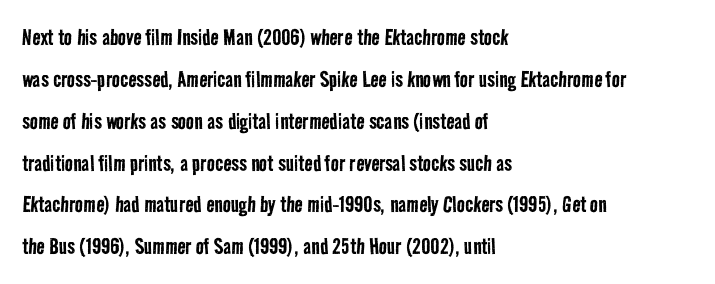
{"bold": "no", "underline": "no", "align": "left", "line_spacing": "normal", "line_spacing_ratio": 1.55, "letter_spacing": "normal", "letter_spacing_em": 0.0, "glyph_px": 27}
